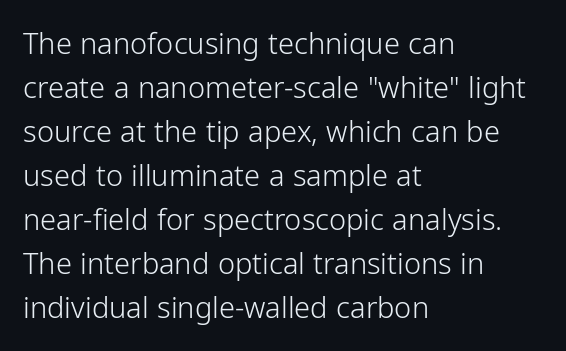
{"serif": "no", "italic": "no", "bold": "no", "weight": "light", "width": "normal", "stroke_contrast": "low", "x_height": "medium", "monospaced": "no", "underline": "no", "align": "left", "line_spacing": "normal", "line_spacing_ratio": 1.52, "letter_spacing": "normal", "letter_spacing_em": 0.0, "glyph_px": 29}
